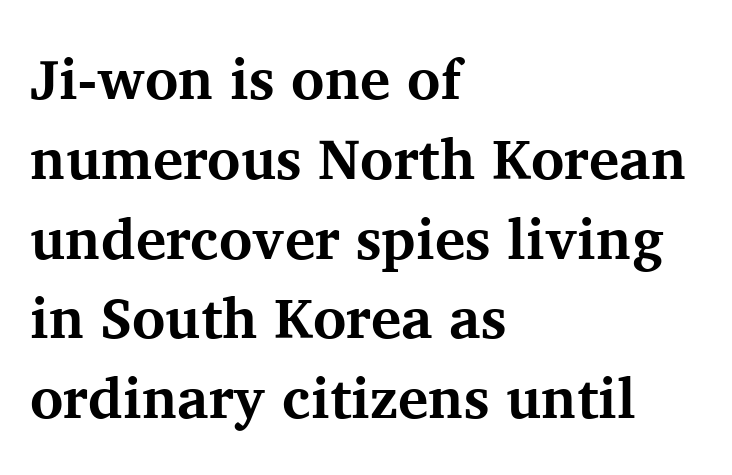
{"serif": "yes", "italic": "no", "bold": "yes", "weight": "bold", "width": "normal", "stroke_contrast": "medium", "x_height": "medium", "monospaced": "no", "underline": "no", "align": "left", "line_spacing": "normal", "line_spacing_ratio": 1.4, "letter_spacing": "normal", "letter_spacing_em": 0.0, "glyph_px": 57}
